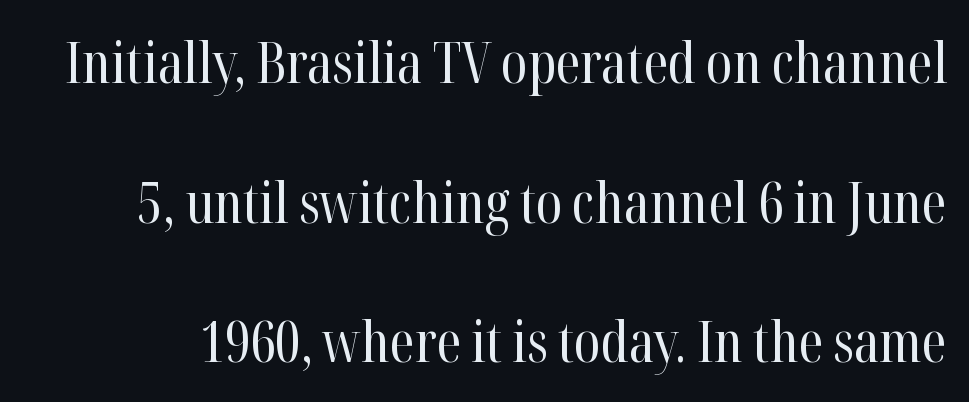
The image shows 57 px regular-weight, condensed serif type, upright; set loose line spacing (2.45x), normal letter spacing, not underlined; high stroke contrast and a medium x-height.
